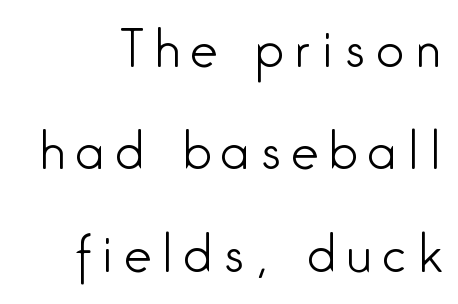
Caption: expanded tracking, letters set apart. Descender tails drop into unmarked territory. Summary of vertical rhythm: relaxed, with wide interline spacing. Designer's note — italics off, roman on. No extra ink here — the face is not bold. The passage shown is typed in a proportional face where columns would drift.
